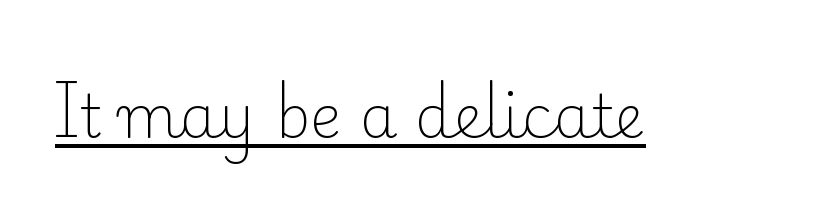
The image shows 60 px light serif type, upright; set normal letter spacing, underlined; low stroke contrast and a small x-height.
